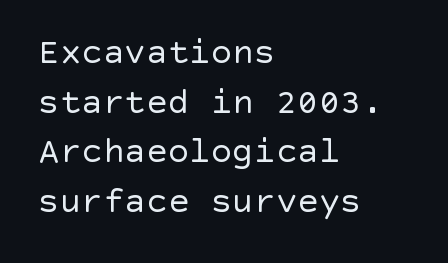
The image shows 36 px regular-weight sans-serif type, upright; set left-aligned, normal line spacing (1.38x), normal letter spacing, not underlined; a large x-height.
